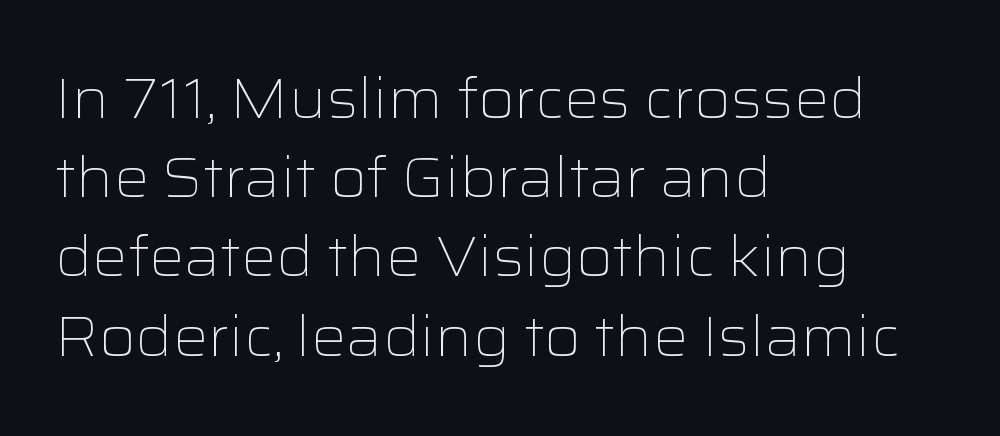
The image shows 55 px light, wide sans-serif type, upright; set left-aligned, normal line spacing (1.44x), normal letter spacing, not underlined; low stroke contrast and a medium x-height.
